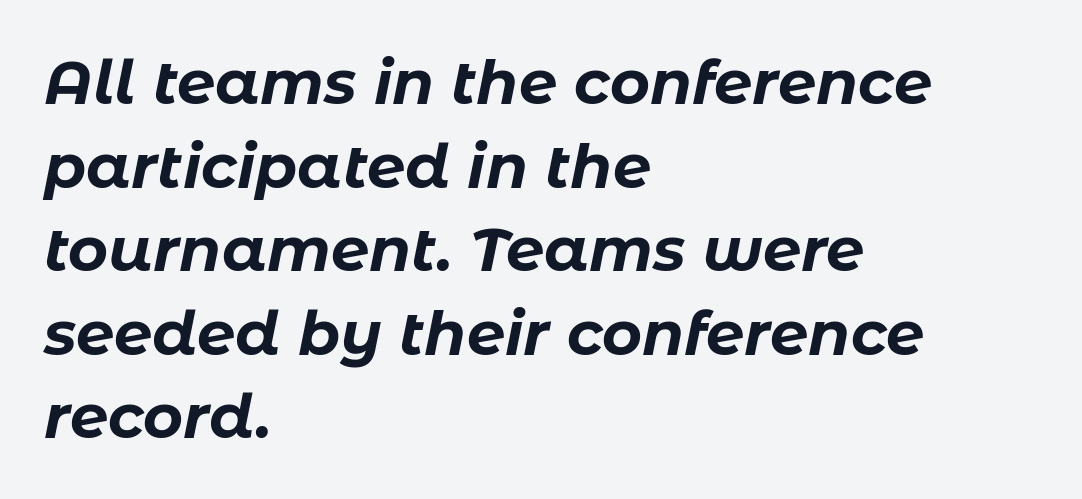
The image shows 61 px bold type, italic (leaning right); set left-aligned, normal line spacing (1.37x), normal letter spacing, not underlined; low stroke contrast and a medium x-height.
